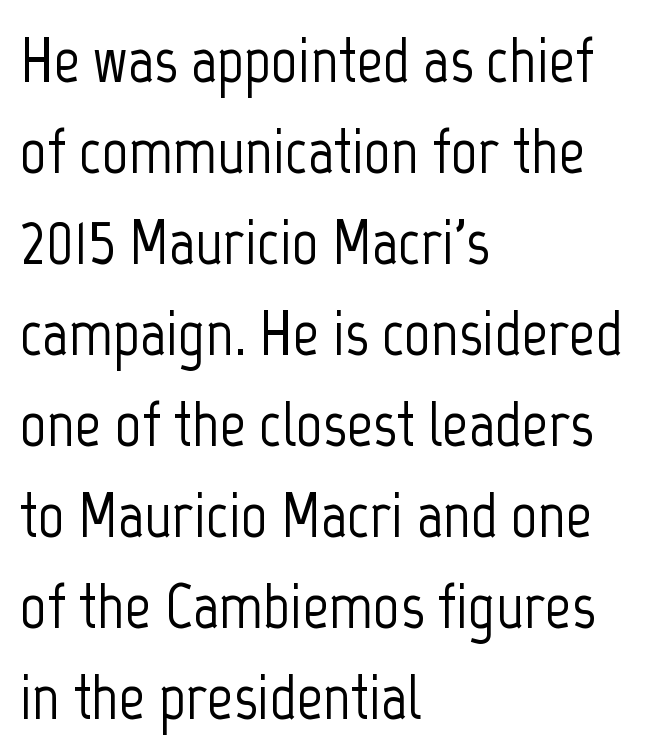
The text block is weighted toward the left margin, trailing off unevenly rightward. These lines are composed in type without serifs. In terms of leading, this rendering sits right in the middle. Check the space under the baseline: it is left empty.
